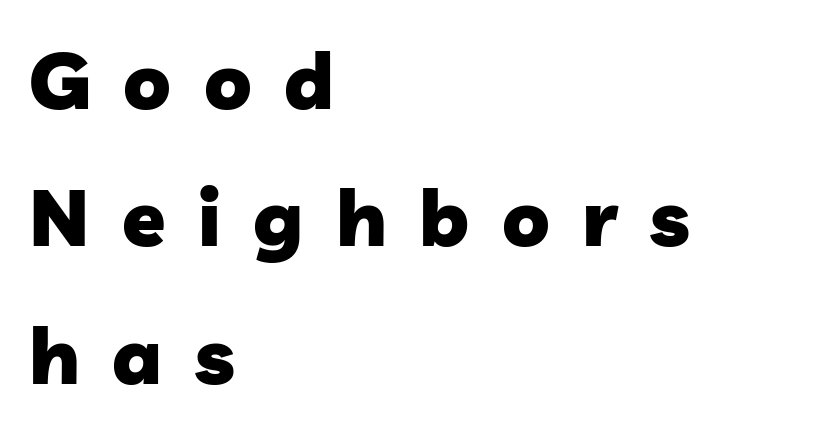
Note: no serifs on the glyphs. Spacing verdict: proportional, widths tailored to each character. The text block is weighted toward the left margin, trailing off unevenly rightward. Display-style spreading of the glyphs; the letterfit is very open.
